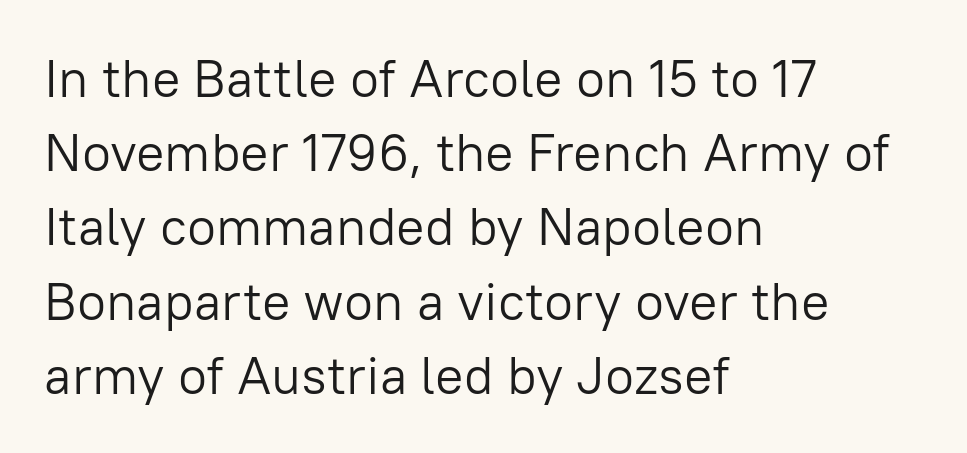
Q: Is the text bold? A: No.
Q: Is the text italic (slanted)? A: No, it is upright.
Q: Is the typeface a serif or a sans-serif typeface? A: Sans-serif.
Q: Is the text underlined? A: No.
Q: How is the paragraph aligned? A: Left-aligned.
Q: Is the spacing between letters normal or unusually wide? A: Normal.
Q: Is the spacing between lines tight, normal or loose? A: Normal.
Q: Width (condensed, normal, or wide)? A: Normal.
Q: Stroke contrast? A: Low.
Q: x-height? A: Medium.
Q: Monospaced? A: No.
